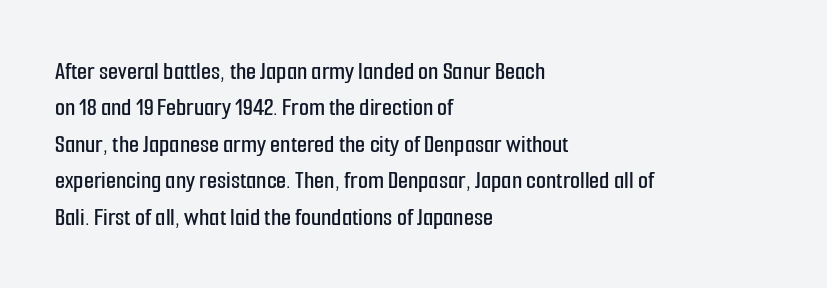
Each line starts at the same left margin while the right side varies. There is no visible air inserted between adjacent glyphs. Baseline-to-baseline distance is the conventional proportion of letter height. No italicization has been applied; the sample stays upright.
